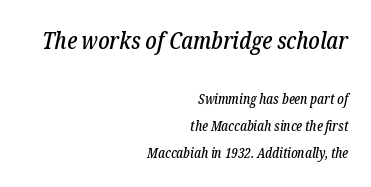
{"italic": "yes", "lean": "right", "slant_degrees": 12, "underline": "no", "align": "right", "line_spacing": "loose", "line_spacing_ratio": 1.94, "letter_spacing": "normal", "letter_spacing_em": 0.0, "larger_block": "first", "size_ratio": 1.71, "glyph_px": 24}
